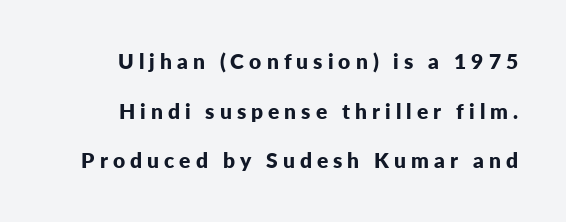
{"italic": "no", "bold": "yes", "underline": "no", "line_spacing": "loose", "line_spacing_ratio": 2.36, "letter_spacing": "wide", "letter_spacing_em": 0.24, "glyph_px": 21}
